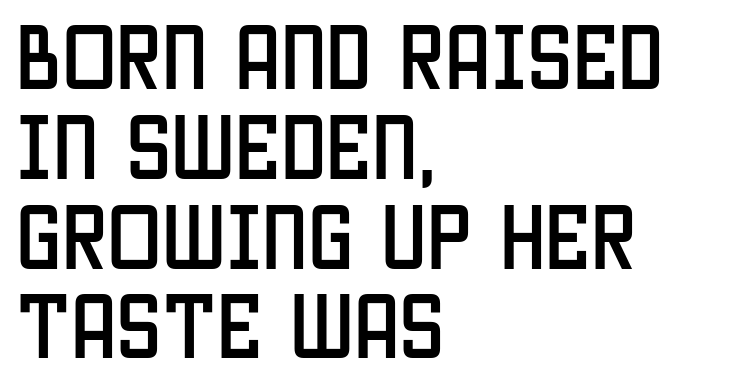
The string is rendered with underlining switched off. Inter-character spacing is left at the font's built-in metrics. Grotesque or geometric, the face here clearly has no serifs. A roman cut, with each character standing at attention. Leftover space on each line is placed entirely after the last word. Is this a fixed-width face? No — the glyphs have proportional, varying widths.
